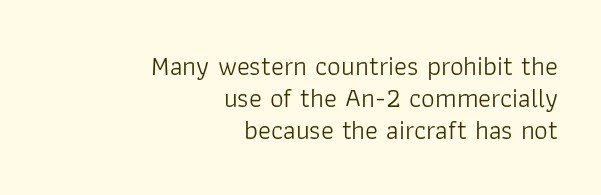
The image shows 27 px text type, upright; set right-aligned, line spacing 1.18x, normal letter spacing, not underlined.
